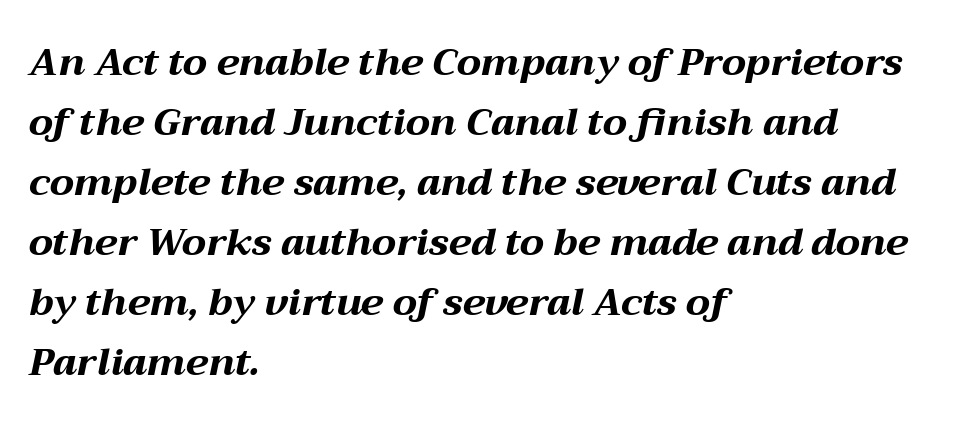
The specimen reads as italic at a glance. These lines keep a tight, regular rhythm from letter to letter. The rows are spaced the way most documents space them. Each letter keeps its own natural width here, so spacing adapts to shape. Summary of weight: heavy, a full bold. Reading down the block, your eye returns to a fixed left position each line.
